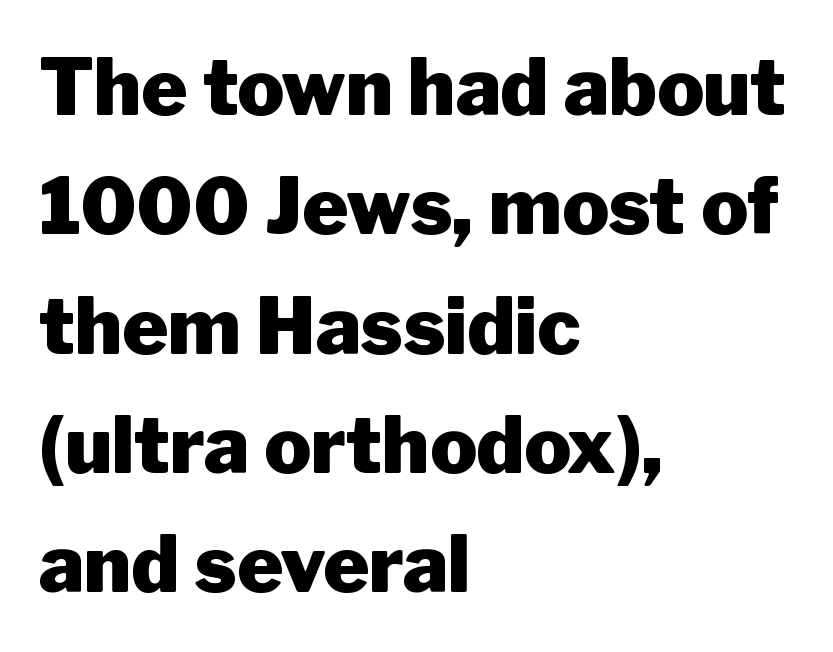
Is this a fixed-width face? No — the glyphs have proportional, varying widths. You'd pick this weight for a headline — it's a proper bold. Characters remain perfectly vertical along every line. Anything drawn beneath the words? Only blank space. These lines are composed in type without serifs. In CSS terms this would be text-align: left.
